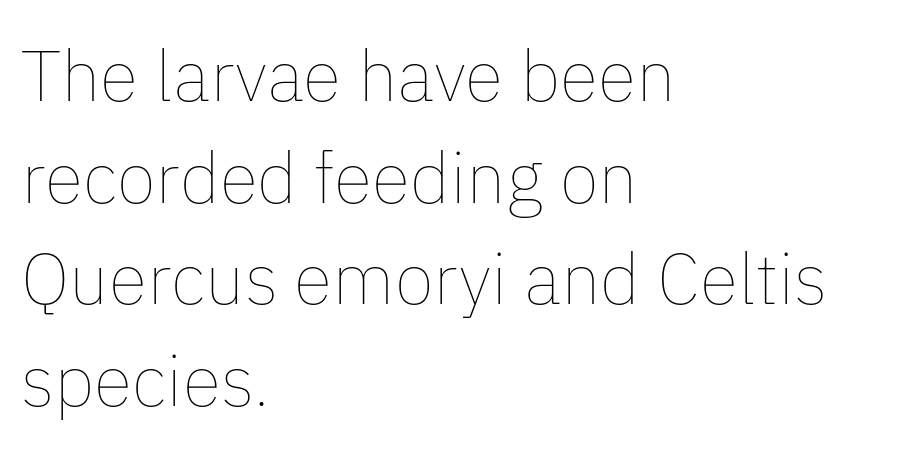
Q: Is the text bold? A: No.
Q: Is the text italic (slanted)? A: No, it is upright.
Q: Is the text underlined? A: No.
Q: How is the paragraph aligned? A: Left-aligned.
Q: Is the spacing between letters normal or unusually wide? A: Normal.
Q: Is the spacing between lines tight, normal or loose? A: Normal.
Q: Width (condensed, normal, or wide)? A: Normal.
Q: Stroke contrast? A: Low.
Q: x-height? A: Medium.
Q: Monospaced? A: No.
